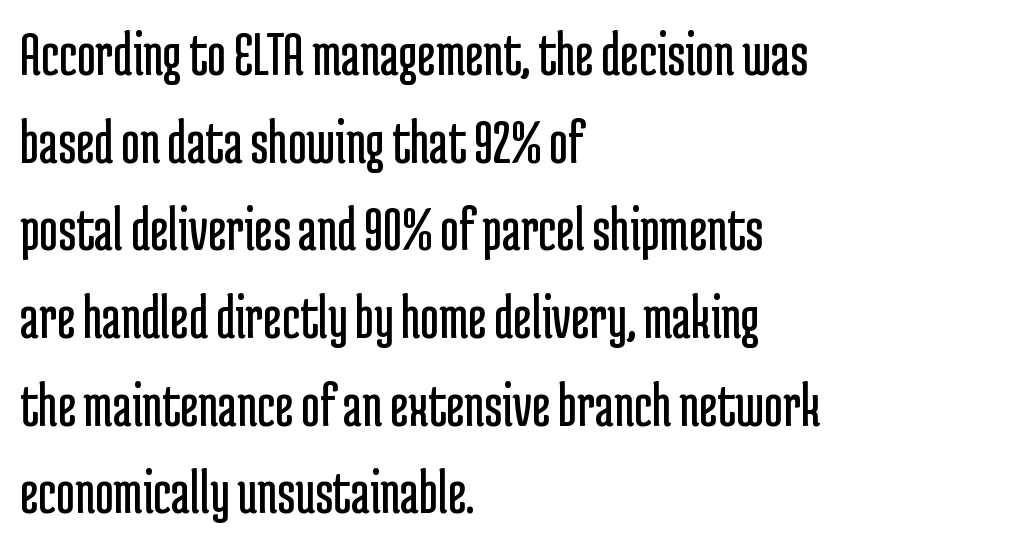
{"serif": "no", "italic": "no", "bold": "no", "weight": "regular", "width": "condensed", "stroke_contrast": "low", "x_height": "medium", "monospaced": "no", "underline": "no", "align": "left", "line_spacing": "normal", "line_spacing_ratio": 1.37, "letter_spacing": "normal", "letter_spacing_em": 0.0, "glyph_px": 64}
